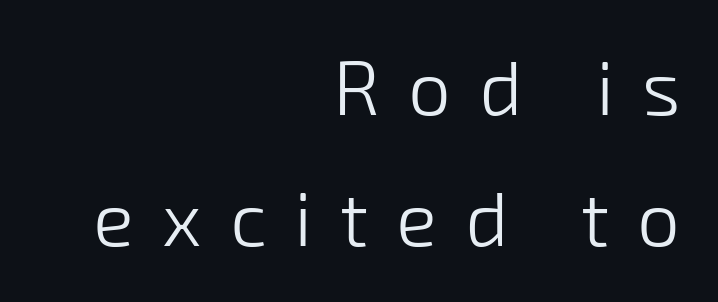
Q: Is the text bold? A: No.
Q: Is the typeface a serif or a sans-serif typeface? A: Sans-serif.
Q: Is the text underlined? A: No.
Q: How is the paragraph aligned? A: Right-aligned.
Q: Is the spacing between letters normal or unusually wide? A: Unusually wide.
Q: Width (condensed, normal, or wide)? A: Normal.
Q: Stroke contrast? A: Low.
Q: x-height? A: Medium.
Q: Monospaced? A: No.
